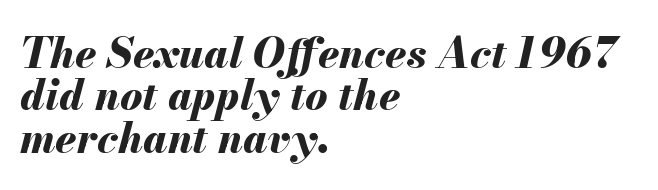
The image shows 42 px bold type, italic (leaning right); set left-aligned, tight line spacing (1.01x), normal letter spacing, not underlined; medium stroke contrast and a small x-height.
